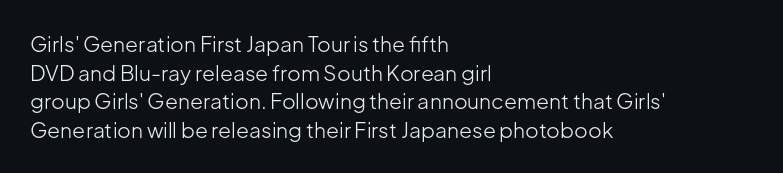
{"italic": "no", "bold": "no", "underline": "no", "align": "left", "line_spacing": "normal", "line_spacing_ratio": 1.36, "letter_spacing": "normal", "letter_spacing_em": 0.0, "glyph_px": 21}
